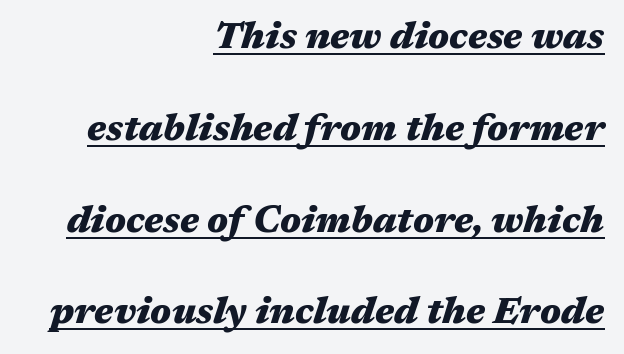
The image shows 37 px heavy, wide type, italic (leaning right); set right-aligned, loose line spacing (2.48x), normal letter spacing, underlined; medium stroke contrast and a medium x-height.
